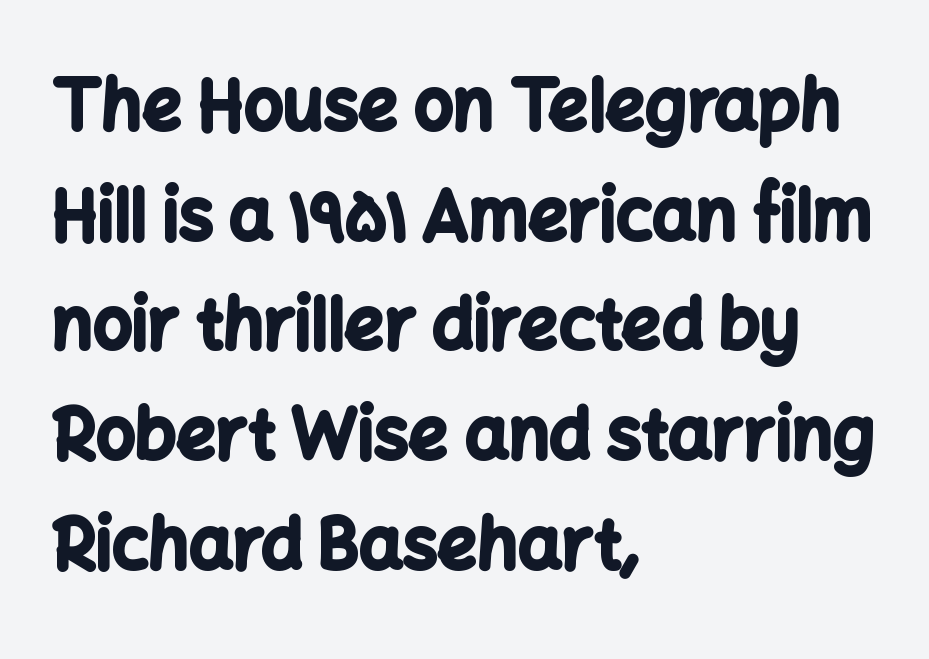
{"serif": "no", "italic": "no", "bold": "yes", "weight": "bold", "width": "normal", "stroke_contrast": "low", "x_height": "medium", "monospaced": "no", "underline": "no", "align": "left", "line_spacing": "normal", "line_spacing_ratio": 1.59, "letter_spacing": "normal", "letter_spacing_em": 0.0, "glyph_px": 69}
